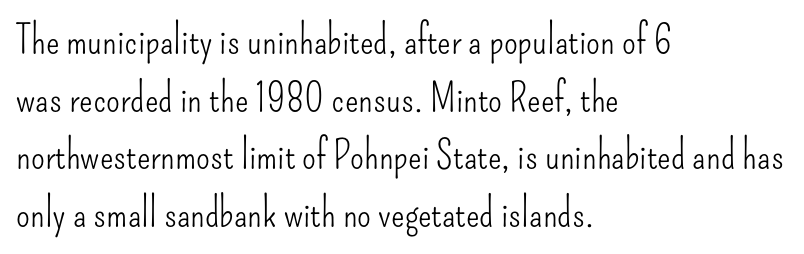
Q: Is the text bold? A: No.
Q: Is the text italic (slanted)? A: No, it is upright.
Q: Is the typeface a serif or a sans-serif typeface? A: Sans-serif.
Q: Is the text underlined? A: No.
Q: How is the paragraph aligned? A: Left-aligned.
Q: Is the spacing between letters normal or unusually wide? A: Normal.
Q: Is the spacing between lines tight, normal or loose? A: Normal.
Q: Width (condensed, normal, or wide)? A: Condensed.
Q: Stroke contrast? A: Low.
Q: x-height? A: Small.
Q: Monospaced? A: No.
